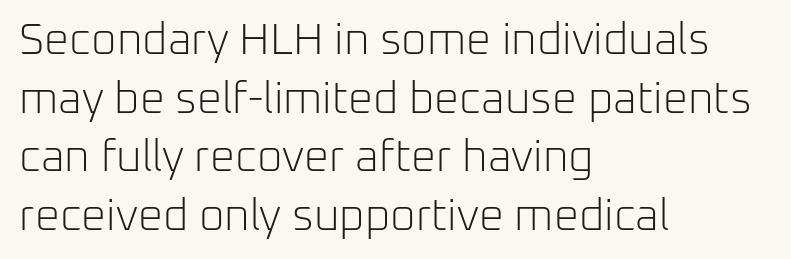
{"serif": "no", "italic": "no", "bold": "no", "weight": "light", "width": "normal", "stroke_contrast": "low", "x_height": "medium", "monospaced": "no", "underline": "no", "align": "left", "line_spacing": "normal", "line_spacing_ratio": 1.33, "letter_spacing": "normal", "letter_spacing_em": 0.0, "glyph_px": 44}
